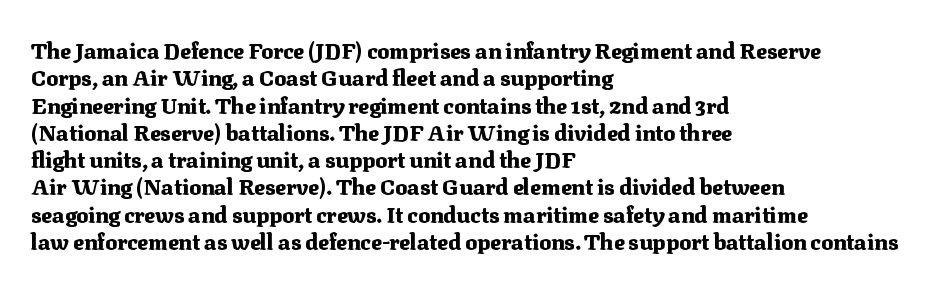
Q: Is the text bold? A: Yes.
Q: Is the text italic (slanted)? A: No, it is upright.
Q: Is the text underlined? A: No.
Q: How is the paragraph aligned? A: Left-aligned.
Q: Is the spacing between letters normal or unusually wide? A: Normal.
